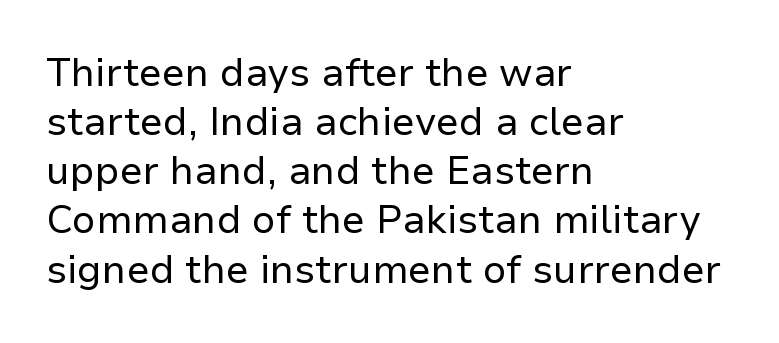
The image shows 39 px regular-weight sans-serif type, upright; set left-aligned, normal line spacing (1.26x), normal letter spacing, not underlined; low stroke contrast and a medium x-height.
